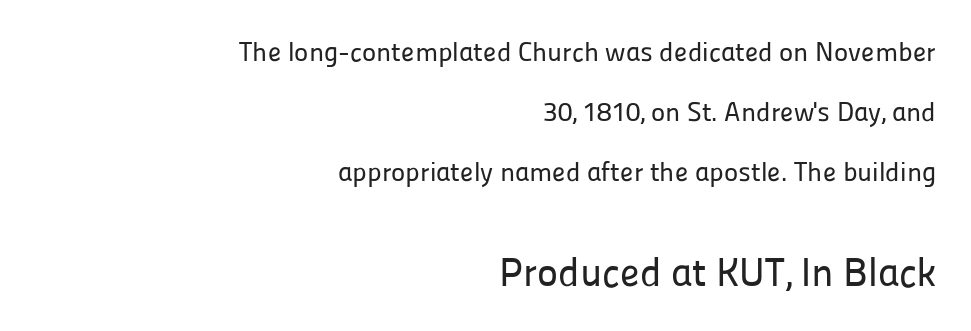
The image shows 40 px sans-serif type, upright; set right-aligned, loose line spacing (2.23x), normal letter spacing, not underlined; the second (bottom) block is 1.48x larger; low stroke contrast and a medium x-height.
